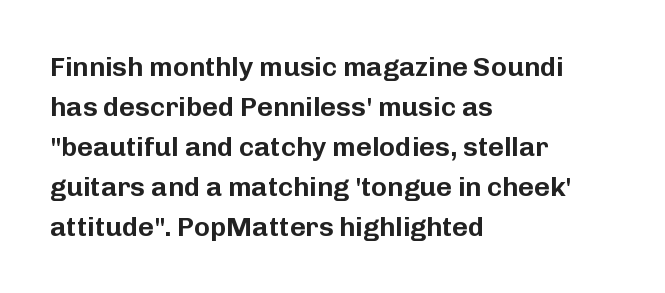
The image shows 27 px text type, upright; set left-aligned, normal line spacing (1.48x), normal letter spacing, not underlined.
